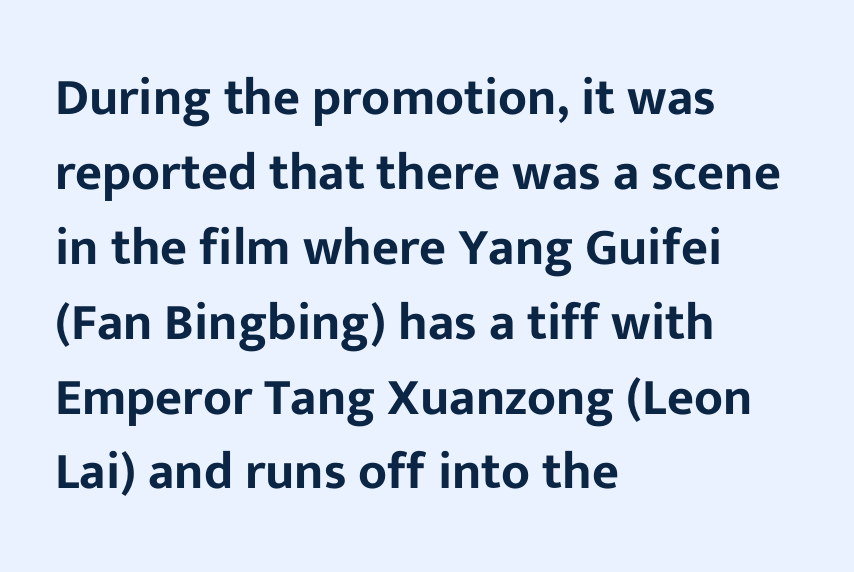
Q: Is the text italic (slanted)? A: No, it is upright.
Q: Is the typeface a serif or a sans-serif typeface? A: Sans-serif.
Q: Is the text underlined? A: No.
Q: How is the paragraph aligned? A: Left-aligned.
Q: Is the spacing between letters normal or unusually wide? A: Normal.
Q: Is the spacing between lines tight, normal or loose? A: Normal.
Q: Width (condensed, normal, or wide)? A: Normal.
Q: Stroke contrast? A: Low.
Q: x-height? A: Medium.
Q: Monospaced? A: No.
